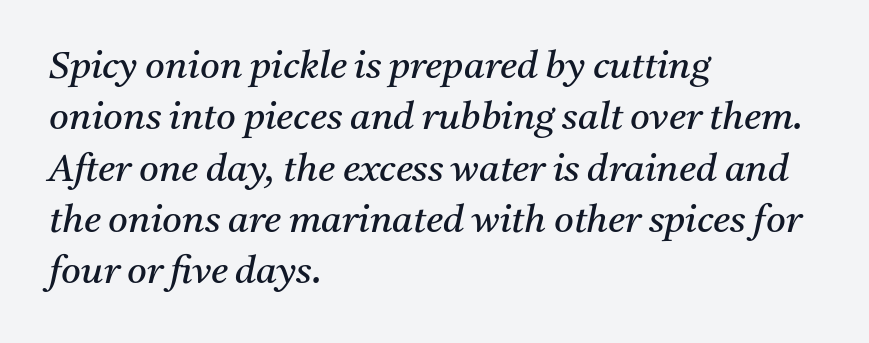
Q: Is the text bold? A: No.
Q: Is the text italic (slanted)? A: Yes, it leans right by about 11 degrees.
Q: Is the typeface a serif or a sans-serif typeface? A: Serif.
Q: Is the text underlined? A: No.
Q: How is the paragraph aligned? A: Left-aligned.
Q: Is the spacing between letters normal or unusually wide? A: Normal.
Q: Is the spacing between lines tight, normal or loose? A: Normal.
Q: Width (condensed, normal, or wide)? A: Normal.
Q: Stroke contrast? A: Medium.
Q: x-height? A: Medium.
Q: Monospaced? A: No.
